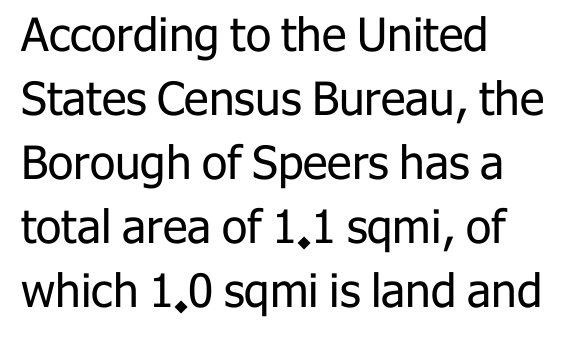
{"serif": "no", "italic": "no", "bold": "no", "weight": "regular", "width": "normal", "stroke_contrast": "low", "x_height": "medium", "monospaced": "no", "underline": "no", "align": "left", "line_spacing": "normal", "line_spacing_ratio": 1.39, "letter_spacing": "normal", "letter_spacing_em": 0.0, "glyph_px": 46}
